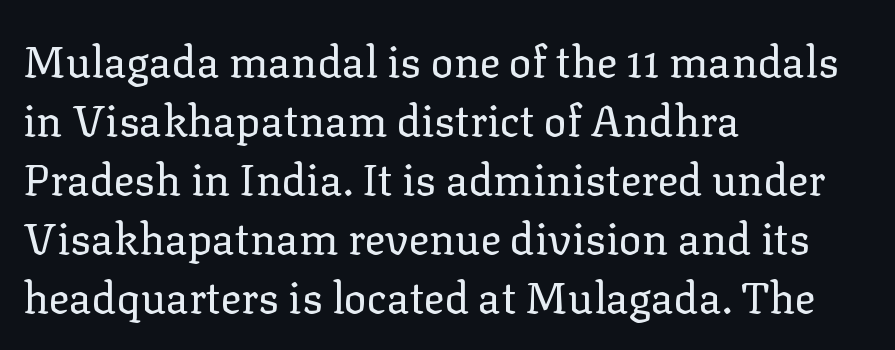
Summary of vertical rhythm: regular, with standard interline spacing. Nothing heavy about these letters — not bold at all. Vertical strokes here are truly vertical. The gap between lines stays unmarked. This rendering uses left alignment, leaving the right contour irregular.
